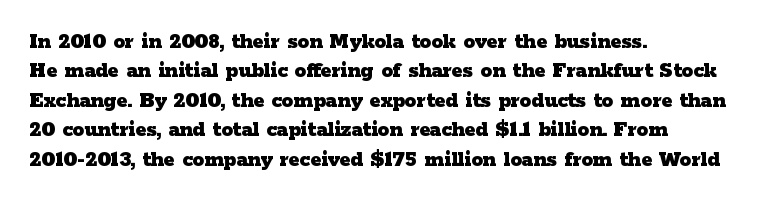
{"italic": "no", "bold": "yes", "underline": "no", "align": "left", "line_spacing": "normal", "line_spacing_ratio": 1.28, "letter_spacing": "normal", "letter_spacing_em": 0.0, "glyph_px": 23}
